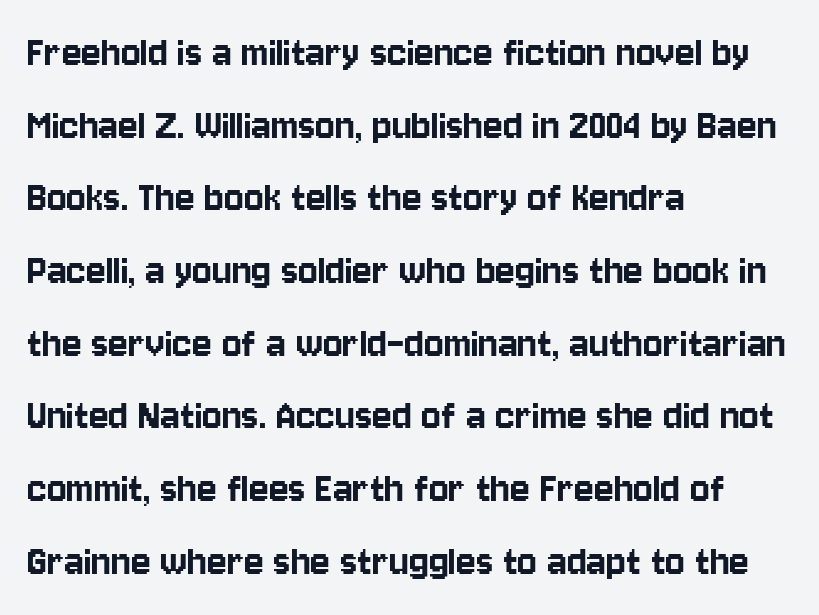
{"serif": "no", "italic": "no", "width": "condensed", "stroke_contrast": "low", "x_height": "large", "monospaced": "no", "underline": "no", "align": "left", "line_spacing": "normal", "line_spacing_ratio": 1.58, "letter_spacing": "normal", "letter_spacing_em": 0.0, "glyph_px": 46}
